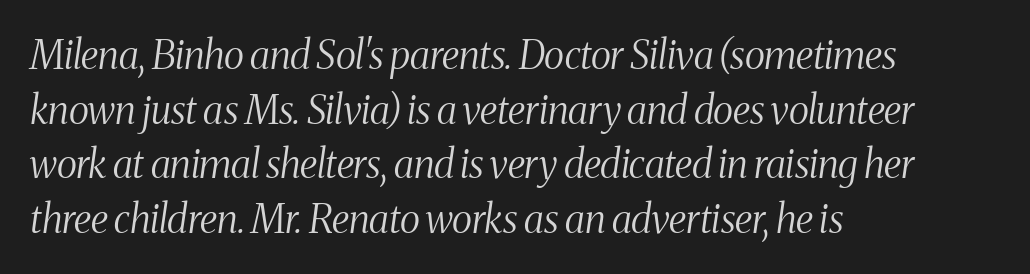
The image shows 39 px light, condensed serif type, italic (leaning right); set left-aligned, normal line spacing (1.4x), normal letter spacing, not underlined; medium stroke contrast and a medium x-height.
